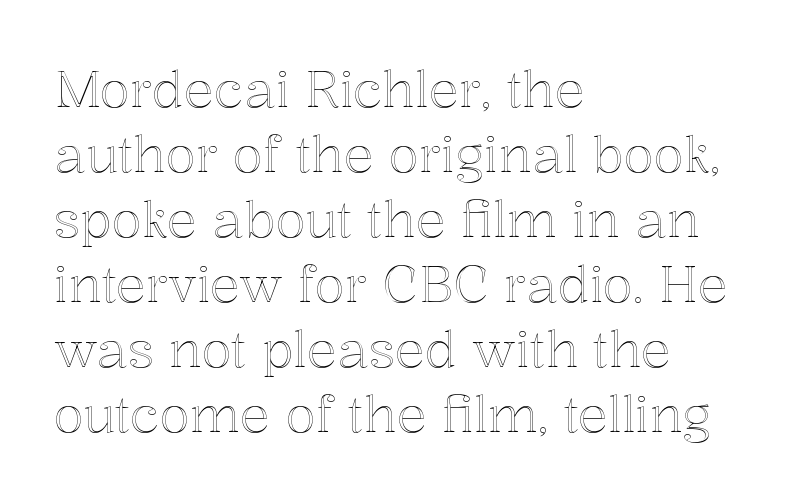
Which margin do the lines hug? The left one — the right edge is uneven. Ordinary non-slanted type is in use. You could not count columns in this text — the font is proportionally spaced. Tracking here is standard; glyphs follow each other at the usual distance. These lines sit exactly where default settings would place them. Decoration check: the copy has no underline.
